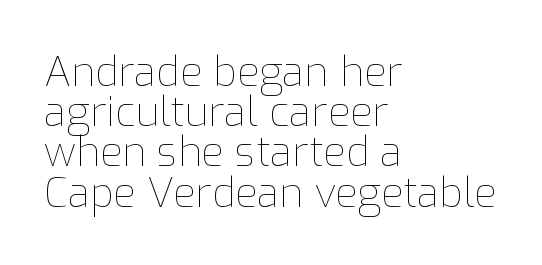
Check the space under the baseline: it is left empty. Visually the block forms a straight wall on the left and a jagged coastline on the right. Cramped leading. The cut favours lightness, reaching ordinary text weight at its darkest. There is no visible air inserted between adjacent glyphs.
